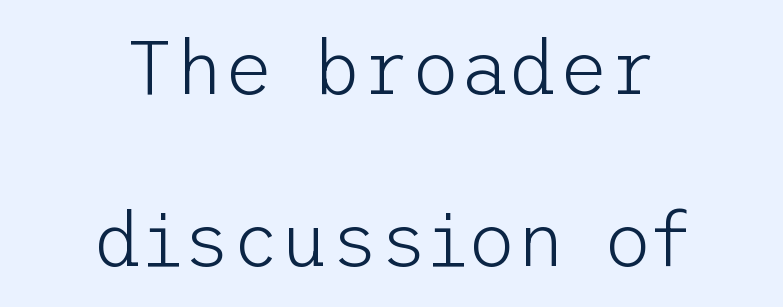
{"serif": "no", "italic": "no", "bold": "no", "weight": "light", "width": "normal", "stroke_contrast": "low", "x_height": "medium", "underline": "no", "align": "center", "line_spacing": "loose", "line_spacing_ratio": 2.26, "letter_spacing": "normal", "letter_spacing_em": 0.0, "glyph_px": 76}
